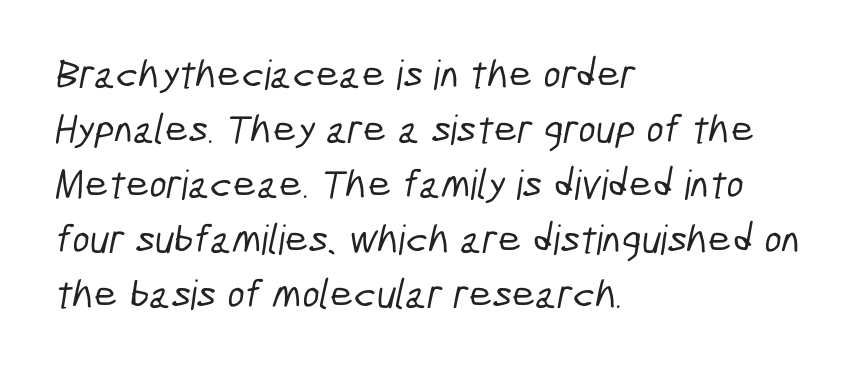
Q: Is the typeface a serif or a sans-serif typeface? A: Sans-serif.
Q: Is the text underlined? A: No.
Q: How is the paragraph aligned? A: Left-aligned.
Q: Is the spacing between letters normal or unusually wide? A: Normal.
Q: Is the spacing between lines tight, normal or loose? A: Normal.
Q: Width (condensed, normal, or wide)? A: Condensed.
Q: Stroke contrast? A: Low.
Q: x-height? A: Medium.
Q: Monospaced? A: No.
